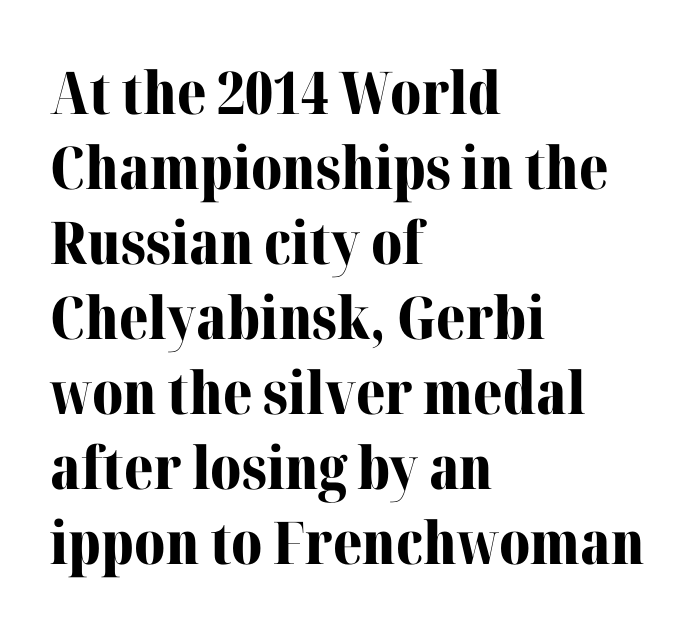
{"serif": "yes", "italic": "no", "bold": "yes", "weight": "bold", "width": "normal", "stroke_contrast": "medium", "x_height": "medium", "monospaced": "no", "underline": "no", "align": "left", "line_spacing": "normal", "line_spacing_ratio": 1.27, "letter_spacing": "normal", "letter_spacing_em": 0.0, "glyph_px": 59}
